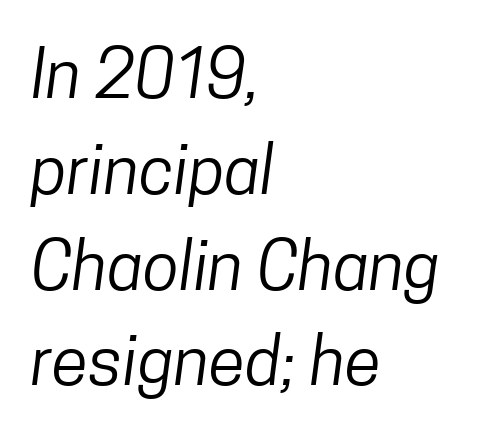
Q: Is the text bold? A: No.
Q: Is the typeface a serif or a sans-serif typeface? A: Sans-serif.
Q: Is the text underlined? A: No.
Q: How is the paragraph aligned? A: Left-aligned.
Q: Is the spacing between letters normal or unusually wide? A: Normal.
Q: Is the spacing between lines tight, normal or loose? A: Normal.
Q: Width (condensed, normal, or wide)? A: Condensed.
Q: Stroke contrast? A: Low.
Q: x-height? A: Medium.
Q: Monospaced? A: No.
